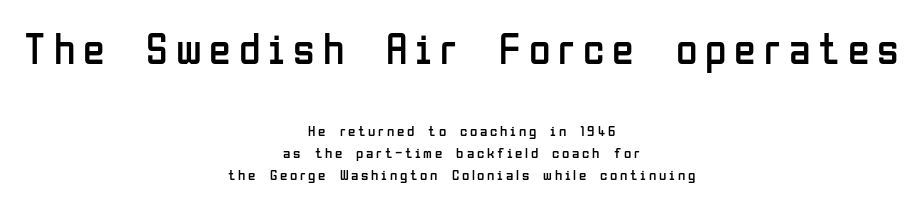
Bare-footed words on every line. Regarding serifs, this sample does without them. Stroke thickness stays within the range of a standard reading face or lighter. Rows of type keep a routine distance in the vertical direction.
